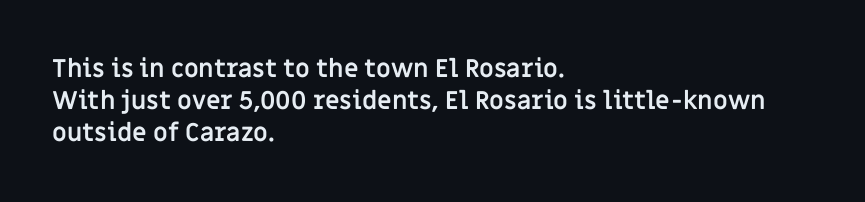
The image shows 25 px bold type, upright; set left-aligned, normal line spacing (1.28x), normal letter spacing, not underlined.
